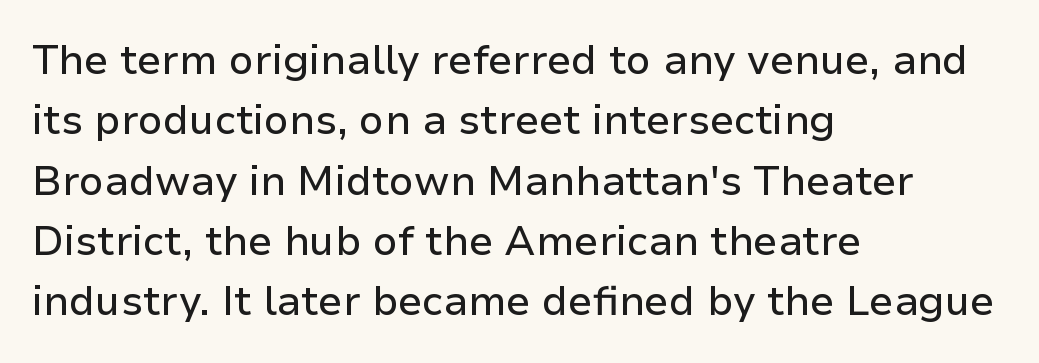
This is sans-serif lettering, the kind often seen on screens and signage. Is there much room between lines? A standard amount, neither cramped nor airy. Each word holds together tightly as a unit, with standard inter-letter gaps. The passage shown is not underscored anywhere. A typesetter would call this proportional, since set widths differ per character.
